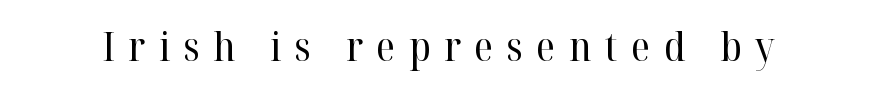
The image shows 41 px regular-weight serif type, upright; set unusually wide letter spacing (+0.33 em), not underlined; high stroke contrast and a medium x-height.
